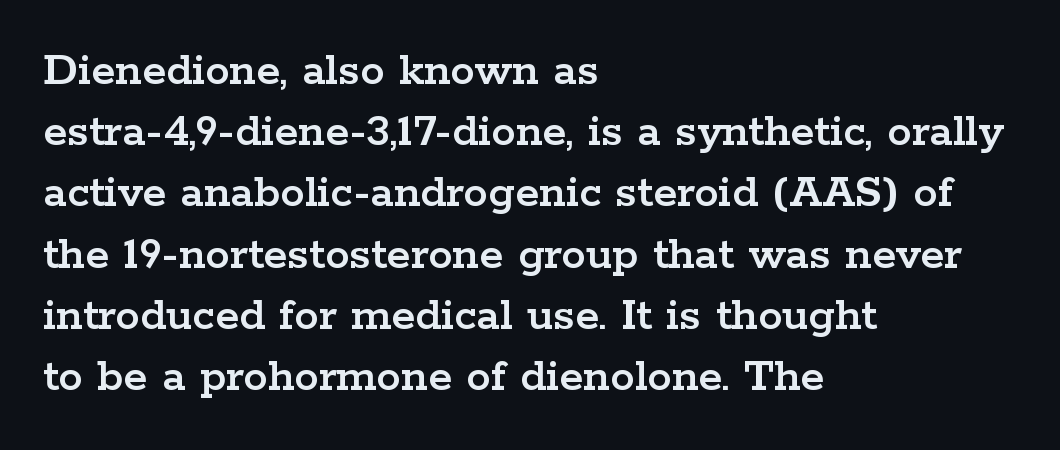
The image shows 49 px wide serif type, upright; set left-aligned, normal line spacing (1.25x), normal letter spacing, not underlined; low stroke contrast and a medium x-height.
